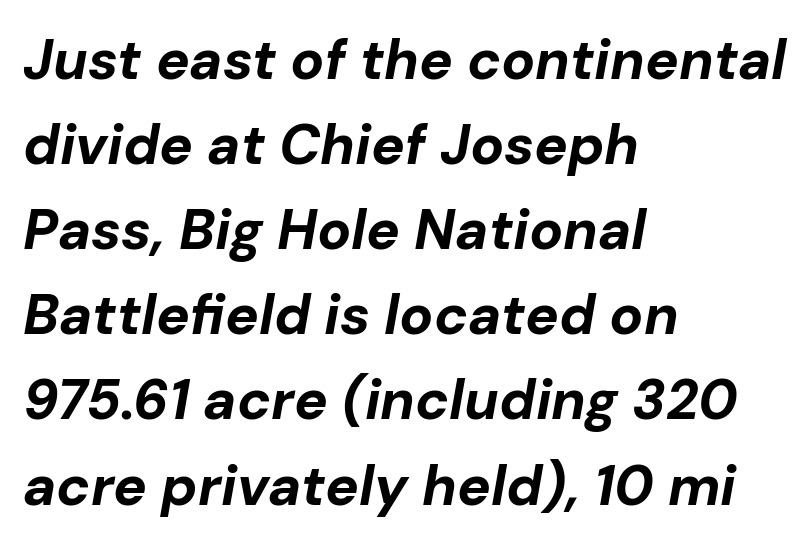
Q: Is the text bold? A: Yes.
Q: Is the text italic (slanted)? A: Yes, it leans right by about 10 degrees.
Q: Is the text underlined? A: No.
Q: How is the paragraph aligned? A: Left-aligned.
Q: Is the spacing between letters normal or unusually wide? A: Normal.
Q: Is the spacing between lines tight, normal or loose? A: Normal.
Q: Width (condensed, normal, or wide)? A: Normal.
Q: Stroke contrast? A: Low.
Q: x-height? A: Medium.
Q: Monospaced? A: No.
